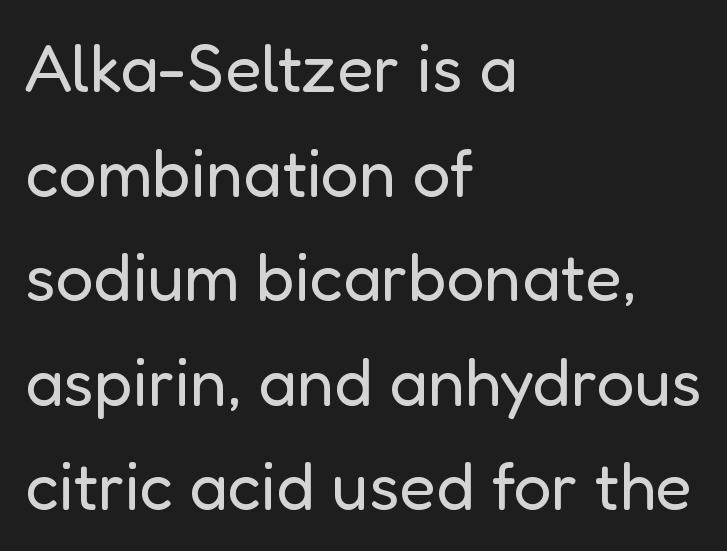
The glyphs are unaccompanied by any horizontal stroke below them. A student would call this left alignment; a typographer would say flush left, rag right. A typesetter would call this leading conventional body-copy spacing. Nothing sits at the stroke ends, so this counts as sans-serif. The type is set solid horizontally, with unmodified tracking.
